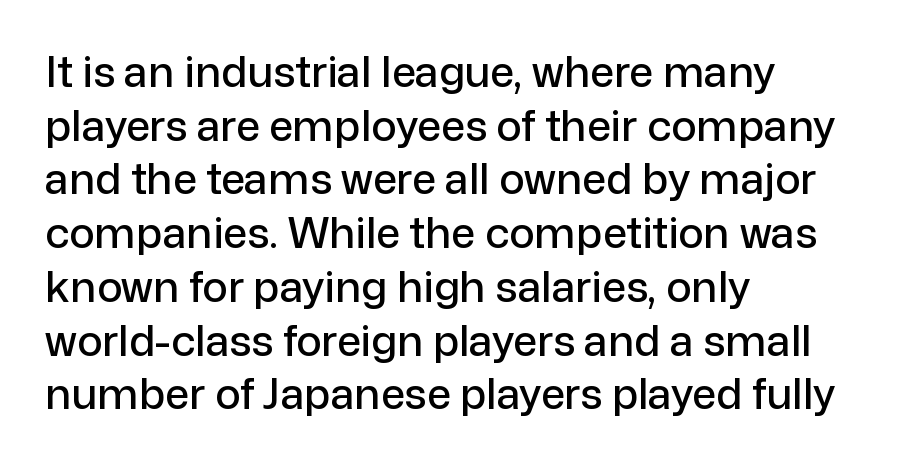
{"serif": "no", "italic": "no", "width": "normal", "stroke_contrast": "low", "x_height": "medium", "monospaced": "no", "underline": "no", "align": "left", "line_spacing": "normal", "line_spacing_ratio": 1.25, "letter_spacing": "normal", "letter_spacing_em": 0.0, "glyph_px": 43}
